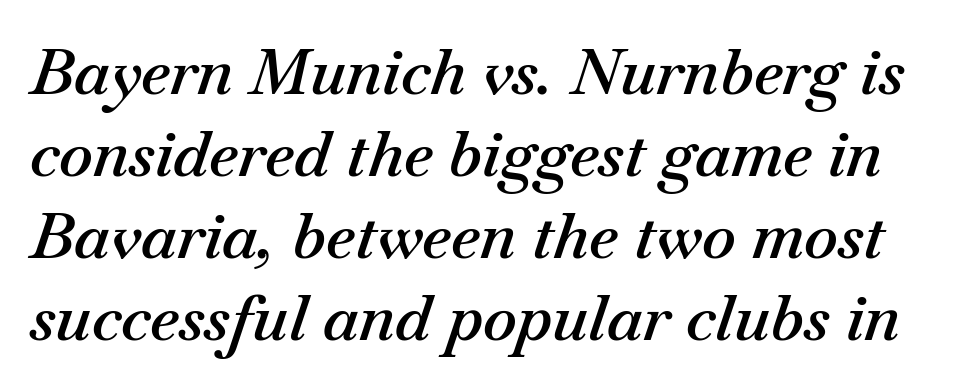
Q: Is the text bold? A: Semi-bold.
Q: Is the text italic (slanted)? A: Yes, it leans right by about 18 degrees.
Q: Is the text underlined? A: No.
Q: Is the spacing between letters normal or unusually wide? A: Normal.
Q: Is the spacing between lines tight, normal or loose? A: Normal.
Q: Width (condensed, normal, or wide)? A: Normal.
Q: Stroke contrast? A: Medium.
Q: x-height? A: Small.
Q: Monospaced? A: No.
